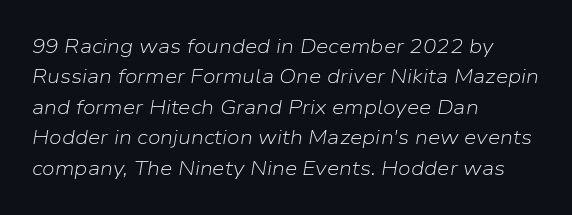
{"italic": "yes", "lean": "right", "slant_degrees": 9, "bold": "no", "underline": "no", "align": "left", "line_spacing": "normal", "line_spacing_ratio": 1.52, "letter_spacing": "normal", "letter_spacing_em": 0.0, "glyph_px": 20}
